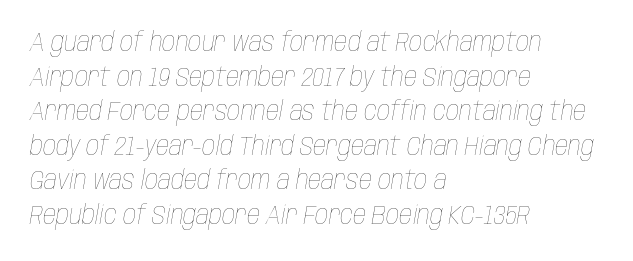
Is the stroke heavy? The answer is a plain regular-or-lighter. The lines in this sample share a left origin and differ only in where they stop. Does the lettering tilt? It does — this is italic. Quick note: underline off. Each new line begins a customary step beneath the previous one. Short note: letters normally spaced.
